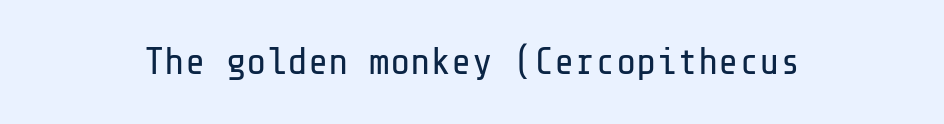
{"serif": "no", "italic": "no", "bold": "no", "weight": "regular", "width": "normal", "stroke_contrast": "low", "x_height": "medium", "underline": "no", "letter_spacing": "normal", "letter_spacing_em": 0.0, "glyph_px": 38}
